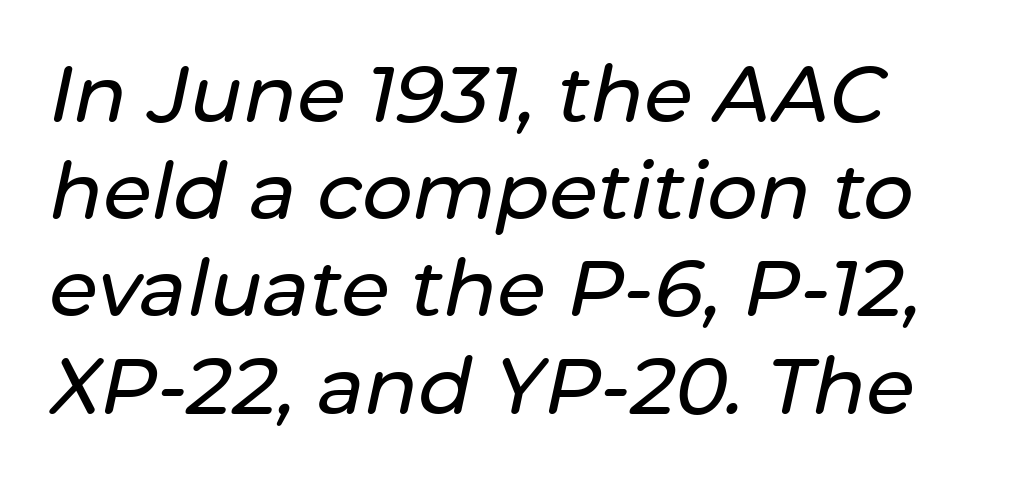
Q: Is the text italic (slanted)? A: Yes, it leans right by about 12 degrees.
Q: Is the text underlined? A: No.
Q: Is the spacing between letters normal or unusually wide? A: Normal.
Q: Width (condensed, normal, or wide)? A: Normal.
Q: Stroke contrast? A: Low.
Q: x-height? A: Medium.
Q: Monospaced? A: No.
